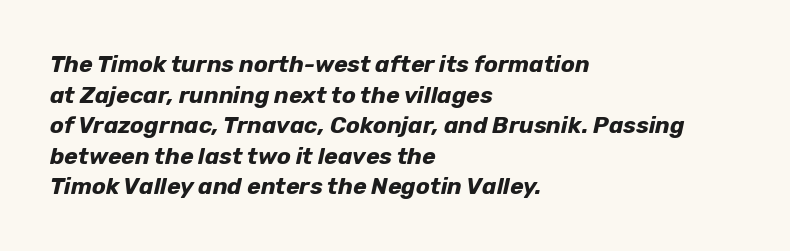
On the weight axis this lands at bold, roughly 700. These lines keep a tight, regular rhythm from letter to letter. It's the slanting kind of type. The space beneath each line is pristine and unruled. Vertically, the passage feels balanced, rows spaced as you'd expect. Horizontally, the lines are justified to the leading edge only.
